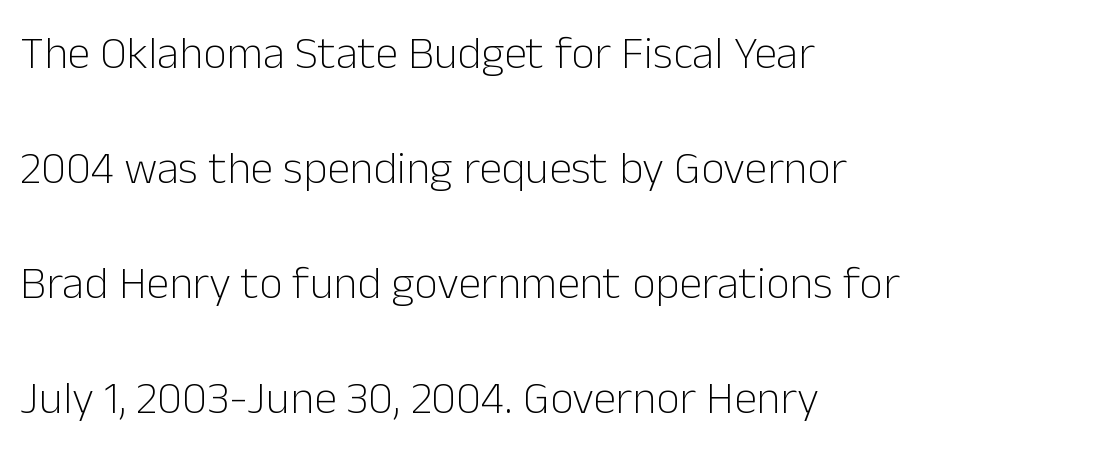
Q: Is the text bold? A: No.
Q: Is the text italic (slanted)? A: No, it is upright.
Q: Is the typeface a serif or a sans-serif typeface? A: Sans-serif.
Q: Is the text underlined? A: No.
Q: How is the paragraph aligned? A: Left-aligned.
Q: Is the spacing between letters normal or unusually wide? A: Normal.
Q: Is the spacing between lines tight, normal or loose? A: Loose.
Q: Width (condensed, normal, or wide)? A: Normal.
Q: Stroke contrast? A: Low.
Q: x-height? A: Medium.
Q: Monospaced? A: No.
